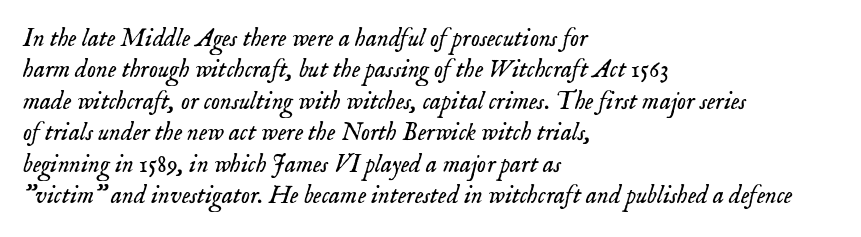
The rendering keeps characters at their native spacing. The typography opts for an oblique posture over an upright one. Weight: in the light-to-regular range. How would I describe the line gaps? Plain and ordinary.
